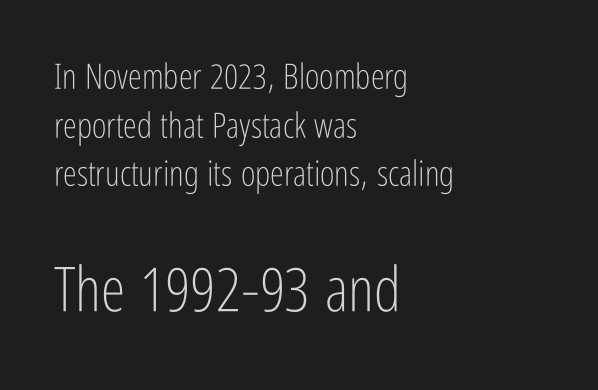
{"serif": "no", "italic": "no", "bold": "no", "weight": "light", "width": "condensed", "stroke_contrast": "low", "x_height": "medium", "monospaced": "no", "underline": "no", "align": "left", "line_spacing": "normal", "line_spacing_ratio": 1.39, "letter_spacing": "normal", "letter_spacing_em": 0.0, "larger_block": "second", "size_ratio": 1.77, "glyph_px": 62}
